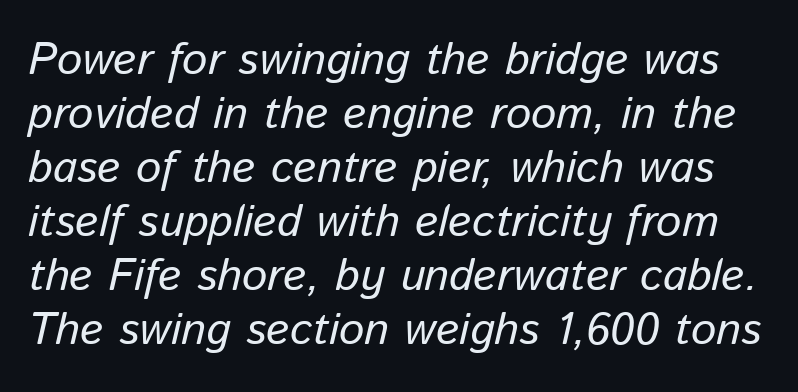
Q: Is the text bold? A: No.
Q: Is the text italic (slanted)? A: Yes, it leans right by about 13 degrees.
Q: Is the text underlined? A: No.
Q: Is the spacing between letters normal or unusually wide? A: Normal.
Q: Width (condensed, normal, or wide)? A: Normal.
Q: Stroke contrast? A: Low.
Q: x-height? A: Medium.
Q: Monospaced? A: No.
